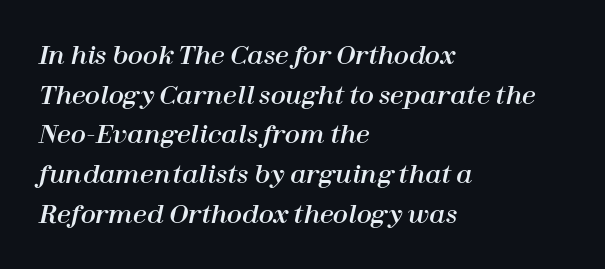
Is the letter spacing exaggerated? No — it looks like the ordinary default. These lines are set flush left with a ragged right edge. Whoever set this chose a conventional vertical rhythm. Underline: absent.
